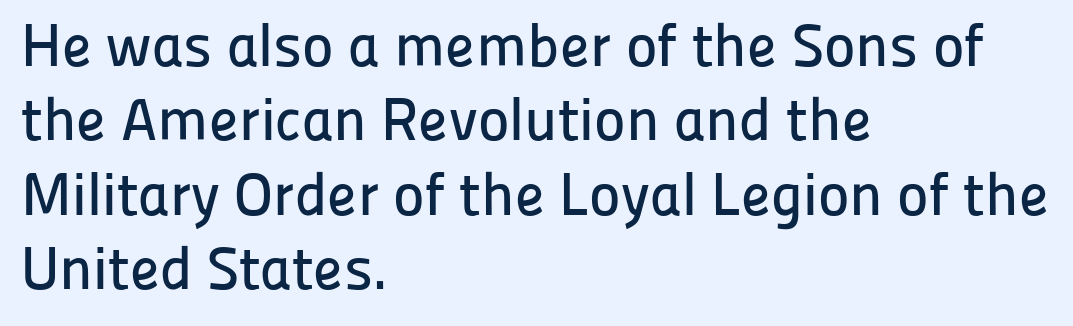
Q: Is the text italic (slanted)? A: No, it is upright.
Q: Is the typeface a serif or a sans-serif typeface? A: Sans-serif.
Q: Is the text underlined? A: No.
Q: How is the paragraph aligned? A: Left-aligned.
Q: Is the spacing between letters normal or unusually wide? A: Normal.
Q: Width (condensed, normal, or wide)? A: Normal.
Q: Stroke contrast? A: Low.
Q: x-height? A: Medium.
Q: Monospaced? A: No.
